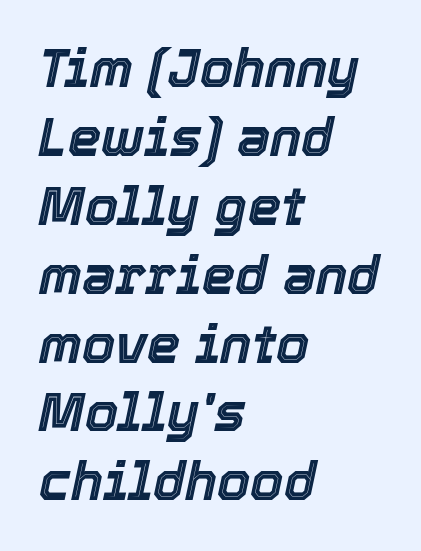
The image shows 53 px text type, italic (leaning right); set left-aligned, normal line spacing (1.3x), normal letter spacing, not underlined; a medium x-height.
